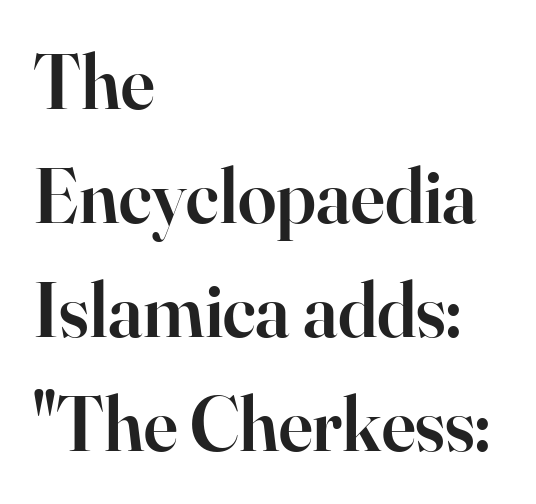
{"serif": "yes", "italic": "no", "bold": "semi", "weight": "semibold", "width": "normal", "stroke_contrast": "high", "x_height": "small", "monospaced": "no", "underline": "no", "align": "left", "line_spacing": "normal", "line_spacing_ratio": 1.48, "letter_spacing": "normal", "letter_spacing_em": 0.0, "glyph_px": 77}
